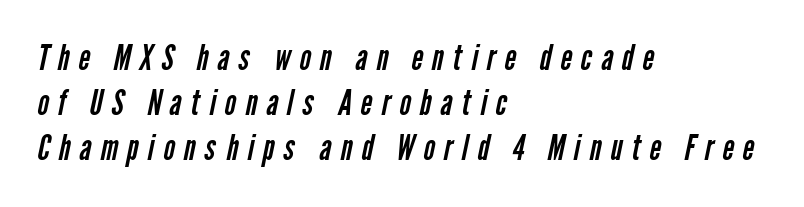
Descender tails drop into unmarked territory. Rows of type keep a routine distance in the vertical direction. Think of a printed novel: that variable character pitch is what you see here. All the whitespace from short lines collects on the right. These lines are composed in type without serifs.
